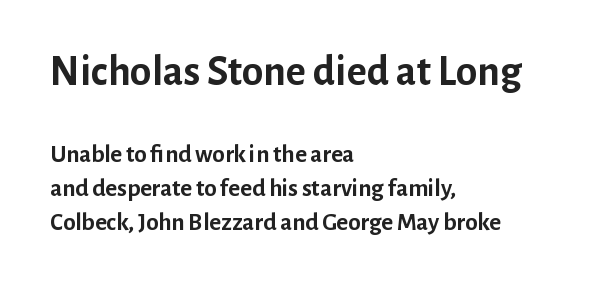
The specimen omits any rule beneath the text block's lines. A typesetter would call this leading conventional body-copy spacing. The face used here is proportionally spaced, like ordinary book or web type. Here the first block reads like a headline and the second like body copy.
